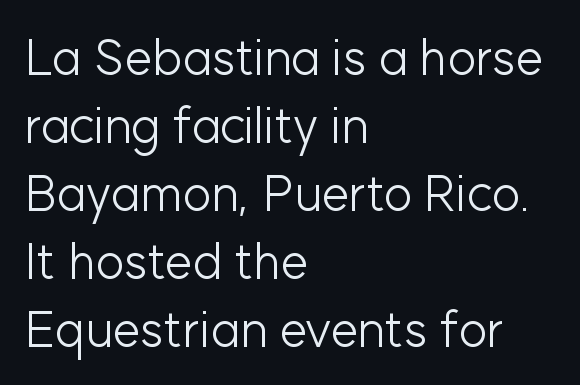
Q: Is the text bold? A: No.
Q: Is the text italic (slanted)? A: No, it is upright.
Q: Is the typeface a serif or a sans-serif typeface? A: Sans-serif.
Q: Is the text underlined? A: No.
Q: How is the paragraph aligned? A: Left-aligned.
Q: Is the spacing between letters normal or unusually wide? A: Normal.
Q: Is the spacing between lines tight, normal or loose? A: Normal.
Q: Width (condensed, normal, or wide)? A: Normal.
Q: Stroke contrast? A: Low.
Q: x-height? A: Medium.
Q: Monospaced? A: No.
